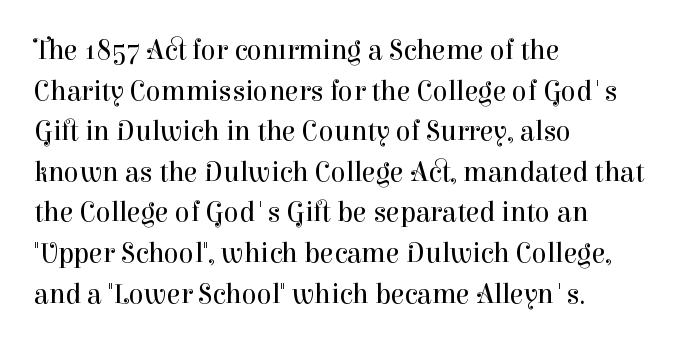
{"serif": "yes", "italic": "no", "bold": "no", "weight": "regular", "width": "normal", "stroke_contrast": "high", "x_height": "medium", "monospaced": "no", "underline": "no", "align": "left", "line_spacing": "normal", "line_spacing_ratio": 1.45, "letter_spacing": "normal", "letter_spacing_em": 0.0, "glyph_px": 28}
